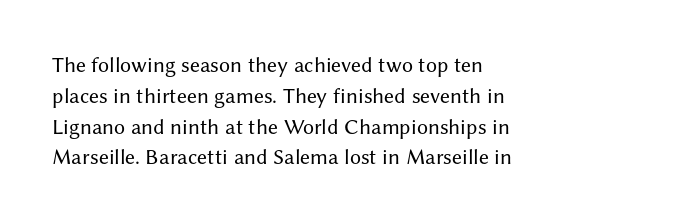
Q: Is the text bold? A: No.
Q: Is the text italic (slanted)? A: No, it is upright.
Q: Is the text underlined? A: No.
Q: How is the paragraph aligned? A: Left-aligned.
Q: Is the spacing between letters normal or unusually wide? A: Normal.
Q: Is the spacing between lines tight, normal or loose? A: Normal.
